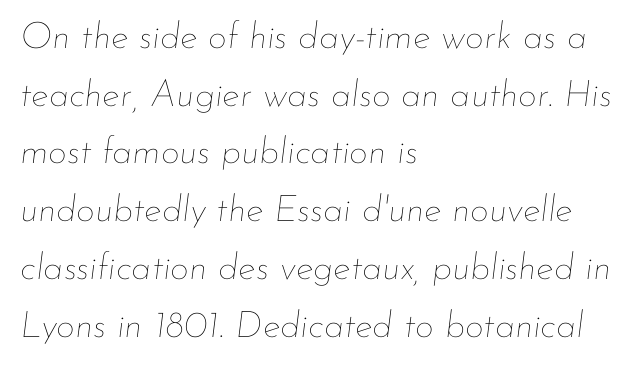
Q: Is the text bold? A: No.
Q: Is the text italic (slanted)? A: Yes, it leans right by about 7 degrees.
Q: Is the text underlined? A: No.
Q: How is the paragraph aligned? A: Left-aligned.
Q: Is the spacing between letters normal or unusually wide? A: Normal.
Q: Is the spacing between lines tight, normal or loose? A: Normal.
Q: Width (condensed, normal, or wide)? A: Normal.
Q: Stroke contrast? A: Low.
Q: x-height? A: Small.
Q: Monospaced? A: No.
